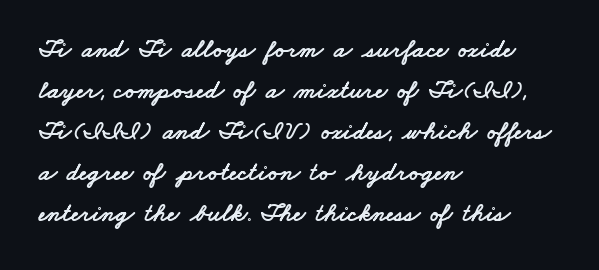
Q: Is the text underlined? A: No.
Q: How is the paragraph aligned? A: Left-aligned.
Q: Is the spacing between letters normal or unusually wide? A: Normal.
Q: Is the spacing between lines tight, normal or loose? A: Normal.
